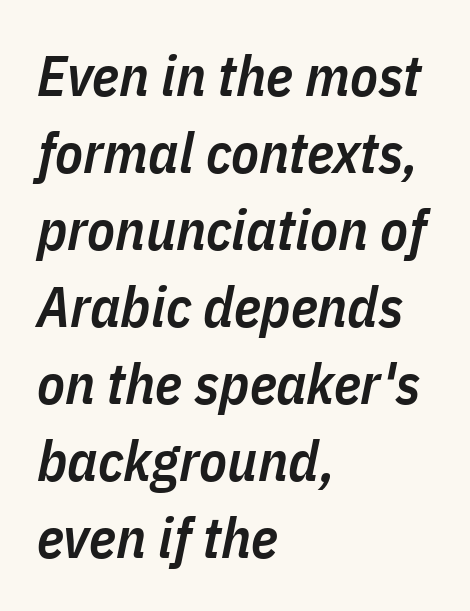
Left-aligned paragraph, ragged on the right. Moderately thickened strokes mark this as semibold type. This sample uses an oblique cut, with every glyph tilted off the vertical. Descender tails drop into unmarked territory. The line-height multiplier appears to be the usual default. You could call the tracking neutral — neither tight nor loose.
